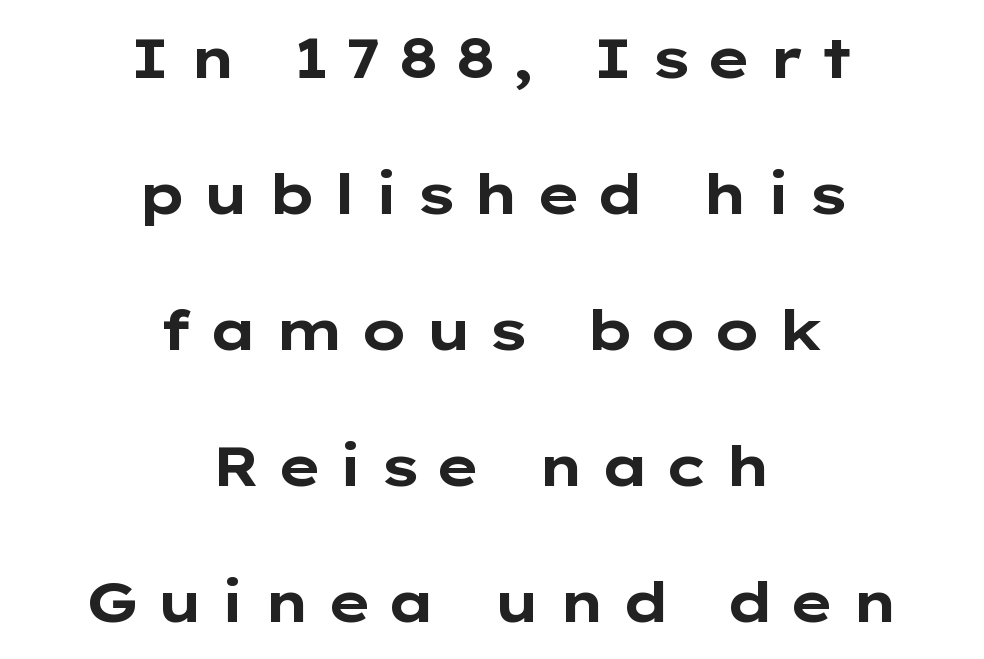
The image shows 56 px bold, wide sans-serif type, upright; set centered, loose line spacing (2.43x), unusually wide letter spacing (+0.27 em), not underlined; low stroke contrast and a medium x-height.
